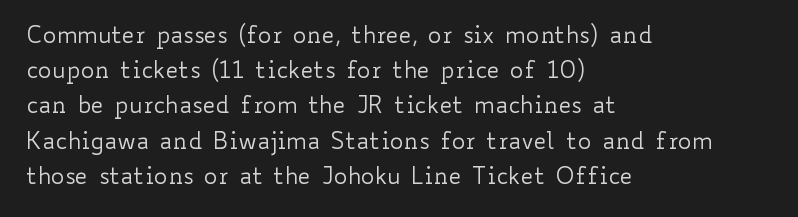
A typesetter would call this leading conventional body-copy spacing. Casual observation: everything's shoved over to the left. Counters stay open thanks to moderate or lighter strokes. The lettering stays uniformly vertical, giving the passage a roman look. No extra tracking has been applied to these lines. The gap between lines stays unmarked.
